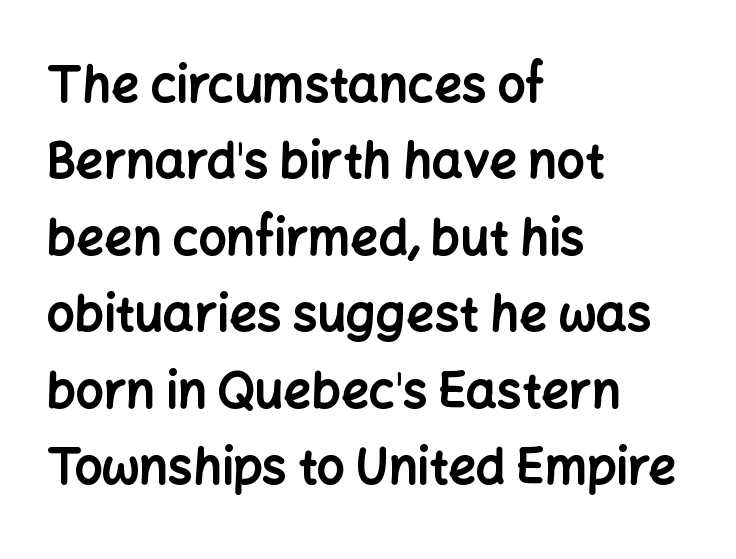
Only glyphs here, with clear space below each row. It's the straight-up-and-down kind of type. Whoever set this chose a conventional vertical rhythm. How are the letters spaced? Ordinarily, with no added tracking.
